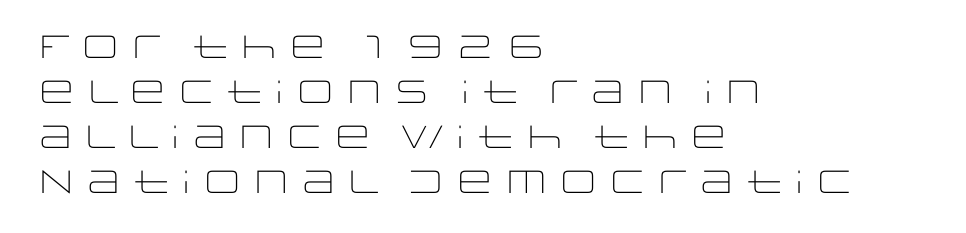
Q: Is the text bold? A: No.
Q: Is the text italic (slanted)? A: No, it is upright.
Q: Is the typeface a serif or a sans-serif typeface? A: Sans-serif.
Q: Is the text underlined? A: No.
Q: How is the paragraph aligned? A: Left-aligned.
Q: Is the spacing between letters normal or unusually wide? A: Normal.
Q: Is the spacing between lines tight, normal or loose? A: Normal.
Q: Width (condensed, normal, or wide)? A: Wide.
Q: Stroke contrast? A: Low.
Q: x-height? A: Large.
Q: Monospaced? A: No.
